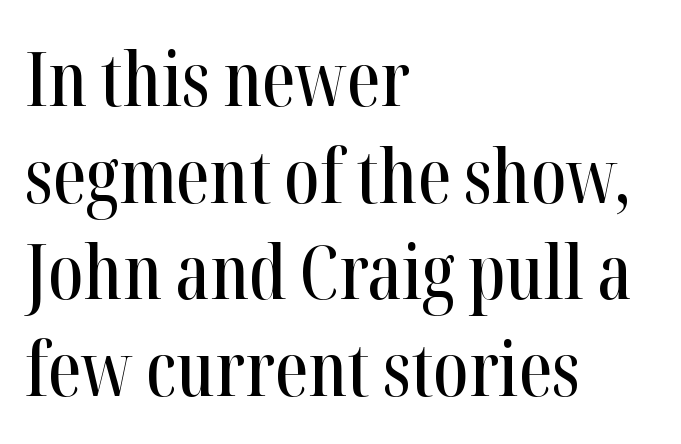
The image shows 75 px condensed serif type, upright; set left-aligned, normal line spacing (1.29x), normal letter spacing, not underlined; high stroke contrast and a medium x-height.
